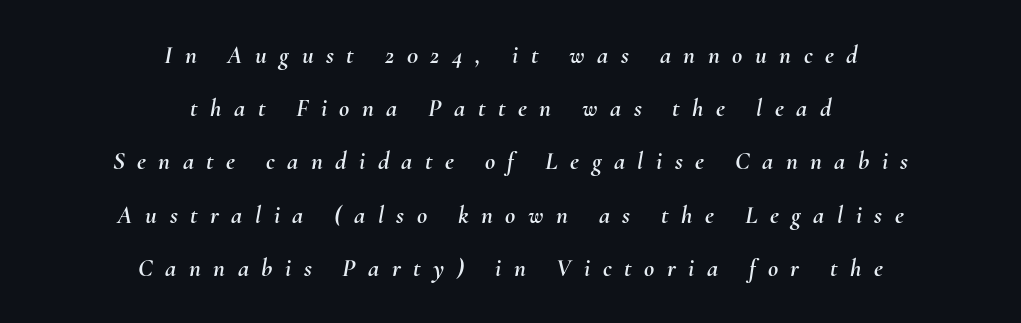
Beneath every word, the page is bare. This rendering uses center alignment, leaving both contours irregular but symmetric. The horizontal fit of the characters is loose and conspicuously gappy. Baseline-to-baseline distance is far greater than the letter height. The lettering tilts uniformly, giving the passage an italic look.
